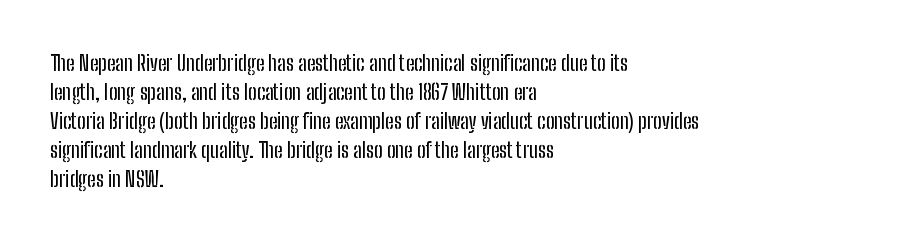
Q: Is the text italic (slanted)? A: No, it is upright.
Q: Is the text underlined? A: No.
Q: How is the paragraph aligned? A: Left-aligned.
Q: Is the spacing between letters normal or unusually wide? A: Normal.
Q: Is the spacing between lines tight, normal or loose? A: Normal.
